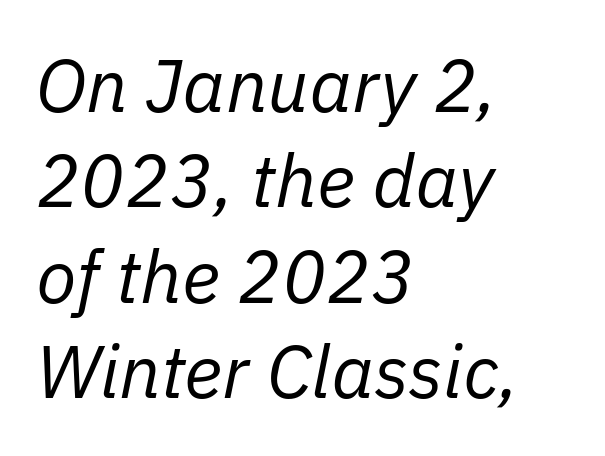
How would I describe the line gaps? Plain and ordinary. The face used here is proportionally spaced, like ordinary book or web type. The typography opts for an oblique posture over an upright one. The setting favours the left margin, as ordinary paragraphs usually do. The words here are not underlined.
